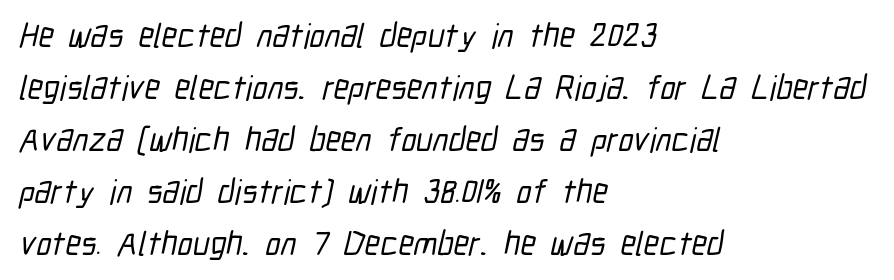
{"serif": "no", "width": "condensed", "stroke_contrast": "low", "x_height": "medium", "monospaced": "no", "underline": "no", "align": "left", "line_spacing": "normal", "line_spacing_ratio": 1.53, "letter_spacing": "normal", "letter_spacing_em": 0.0, "glyph_px": 34}
